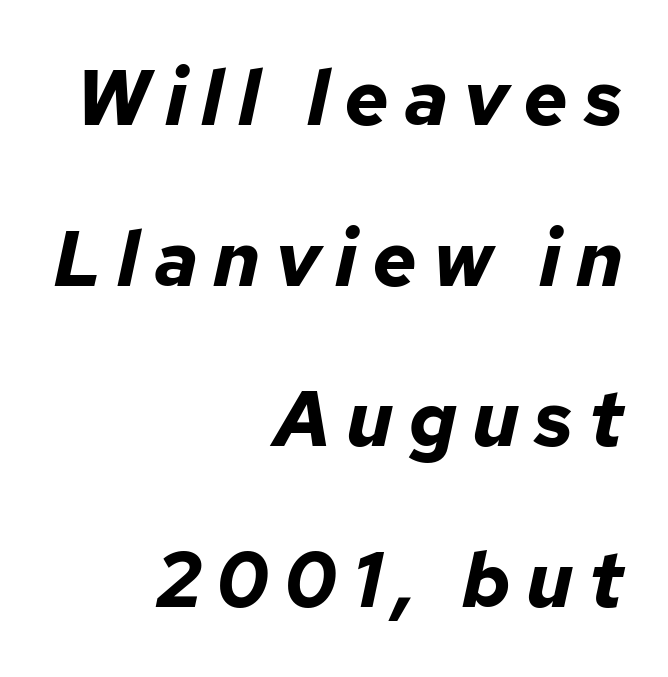
Each new line begins a long way beneath the previous one. Heft: maximum for text — a bold. Think of a printed novel: that variable character pitch is what you see here. The baseline area is clear.
